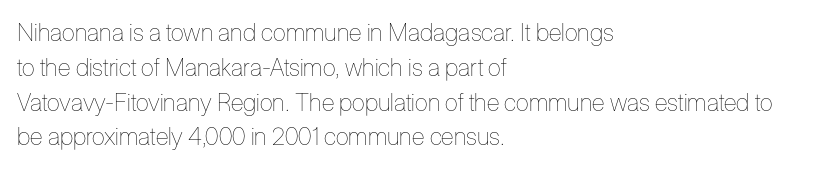
{"italic": "no", "bold": "no", "underline": "no", "align": "left", "line_spacing": "normal", "line_spacing_ratio": 1.45, "letter_spacing": "normal", "letter_spacing_em": 0.0, "glyph_px": 24}
